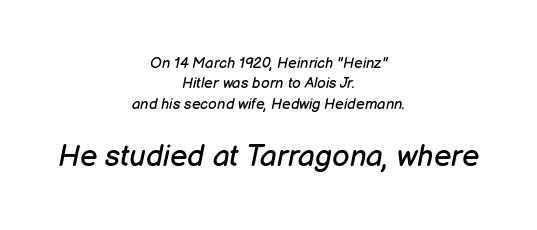
The image shows 30 px regular-weight type, italic (leaning right); set centered, normal line spacing (1.36x), normal letter spacing, not underlined; the second (bottom) block is 2.0x larger; low stroke contrast and a medium x-height.
